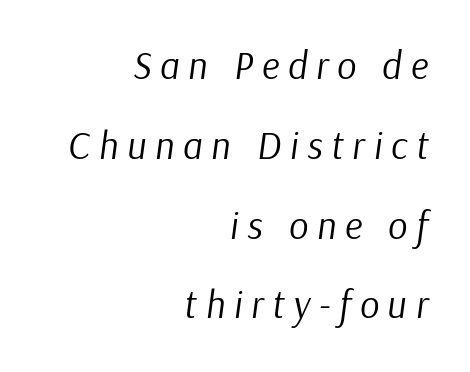
The image shows 38 px regular-weight type, italic (leaning right); set right-aligned, loose line spacing (2.1x), unusually wide letter spacing (+0.23 em), not underlined; low stroke contrast and a medium x-height.
